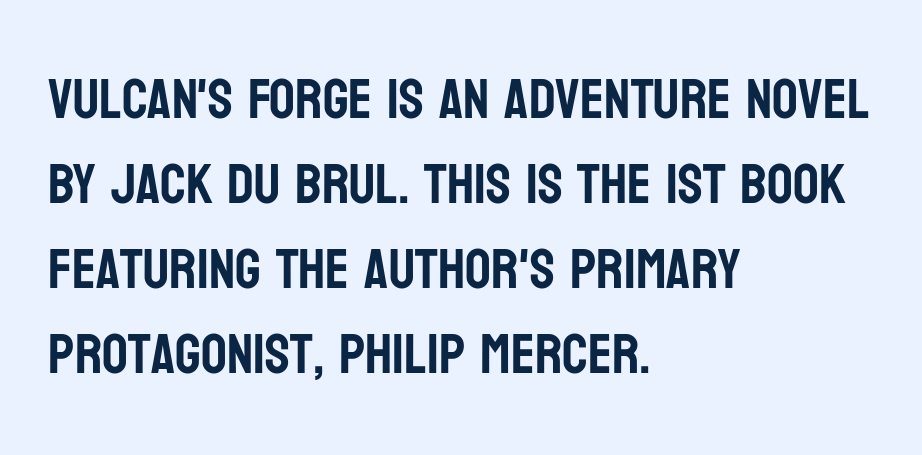
Q: Is the text italic (slanted)? A: No, it is upright.
Q: Is the typeface a serif or a sans-serif typeface? A: Sans-serif.
Q: Is the text underlined? A: No.
Q: How is the paragraph aligned? A: Left-aligned.
Q: Is the spacing between letters normal or unusually wide? A: Normal.
Q: Is the spacing between lines tight, normal or loose? A: Normal.
Q: Width (condensed, normal, or wide)? A: Condensed.
Q: Stroke contrast? A: Low.
Q: x-height? A: Large.
Q: Monospaced? A: No.
